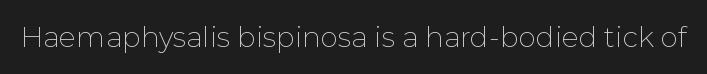
Q: Is the text bold? A: No.
Q: Is the text italic (slanted)? A: No, it is upright.
Q: Is the typeface a serif or a sans-serif typeface? A: Sans-serif.
Q: Is the text underlined? A: No.
Q: Is the spacing between letters normal or unusually wide? A: Normal.
Q: Width (condensed, normal, or wide)? A: Normal.
Q: Stroke contrast? A: Low.
Q: x-height? A: Medium.
Q: Monospaced? A: No.
